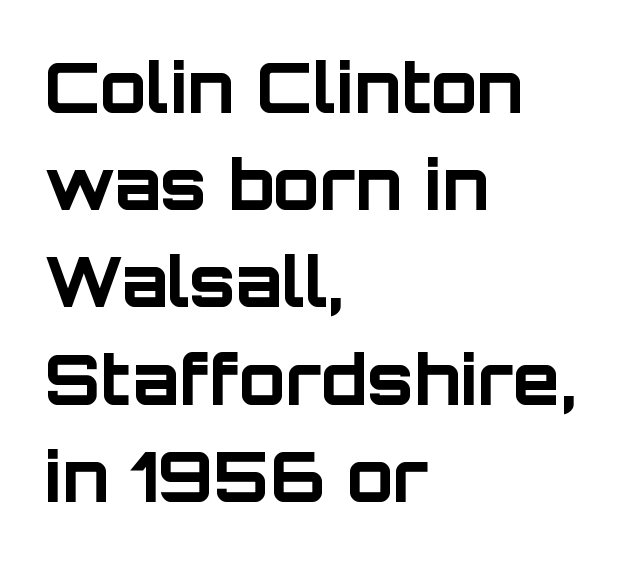
The image shows 68 px bold sans-serif type, upright; set left-aligned, normal line spacing (1.43x), normal letter spacing, not underlined; low stroke contrast and a large x-height.
